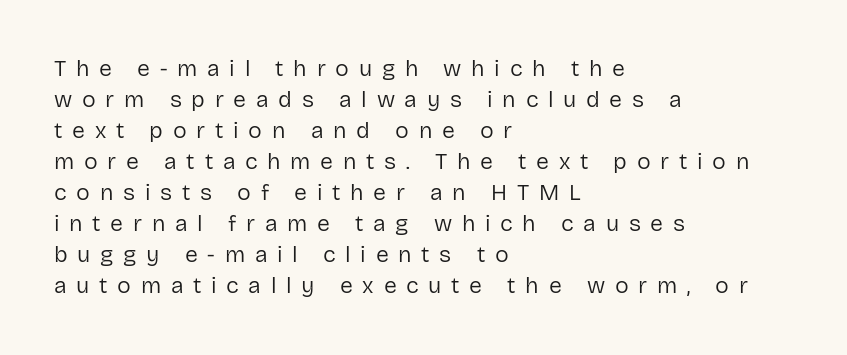
Think standard paragraph weight, or any step lighter than that. Compared with a centered layout, this one pins lines to the left instead. Has an underline been added? It has not. Compared with typical body copy, the letter spacing here is much looser. The typography opts for an upright posture over an oblique one. Notice how descenders clear the ascenders below comfortably — that's standard leading.
